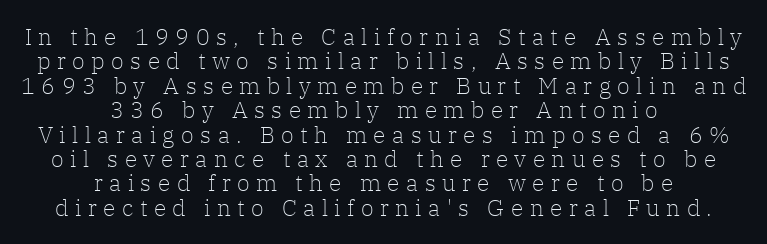
The passage shown stacks its lines with hardly any gap. Style check: upright. The passage shown is not underscored anywhere. This sample uses expanded letter spacing, leaving extra air between glyphs. Heaviness? Minimal to ordinary, like unemphasized prose.
